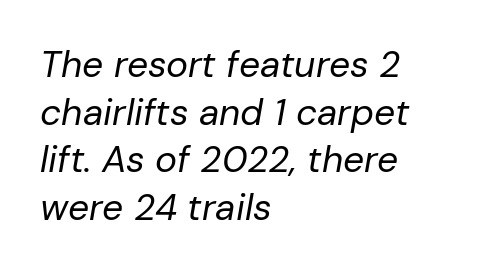
{"italic": "yes", "lean": "right", "slant_degrees": 10, "bold": "no", "weight": "regular", "width": "normal", "stroke_contrast": "low", "x_height": "medium", "monospaced": "no", "underline": "no", "align": "left", "line_spacing": "normal", "line_spacing_ratio": 1.29, "letter_spacing": "normal", "letter_spacing_em": 0.0, "glyph_px": 37}
